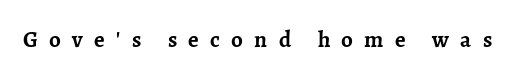
Stroke thickness is high; the sample reads as a true bold. The tracking reads as deliberately expanded to a designer's eye. If you drew a line through each stem, it would be perfectly vertical. The space beneath each line is pristine and unruled.
